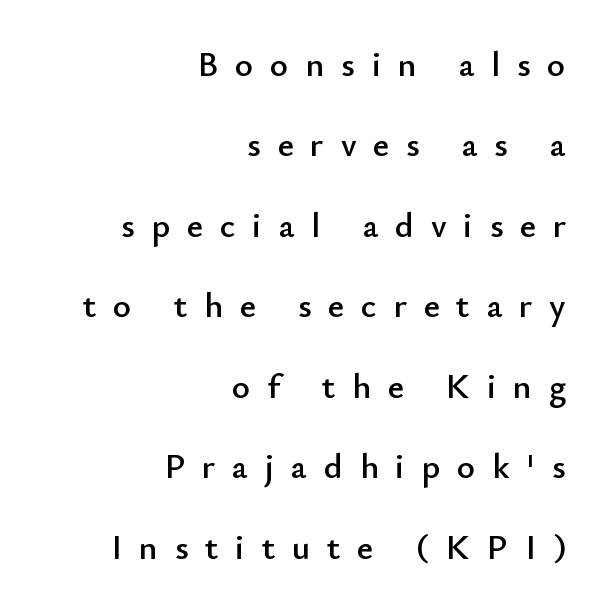
Is this a fixed-width face? No — the glyphs have proportional, varying widths. Where is the straight margin? On the right. If you measured baseline to baseline, you'd find a long distance. The gap between lines stays unmarked. Italic: no, the glyphs are upright roman.
